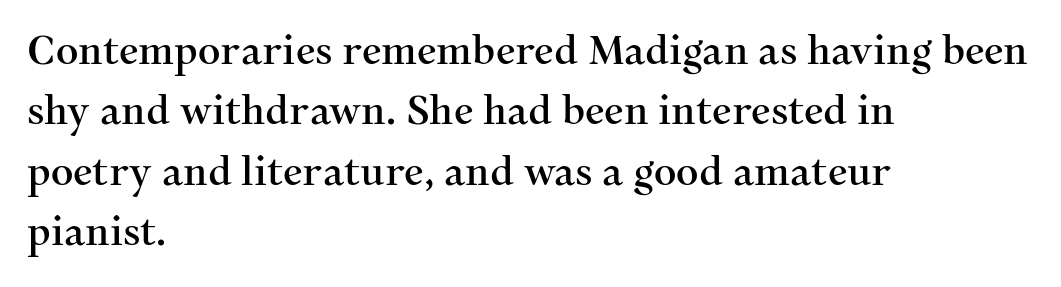
Q: Is the text italic (slanted)? A: No, it is upright.
Q: Is the typeface a serif or a sans-serif typeface? A: Serif.
Q: Is the text underlined? A: No.
Q: How is the paragraph aligned? A: Left-aligned.
Q: Is the spacing between letters normal or unusually wide? A: Normal.
Q: Is the spacing between lines tight, normal or loose? A: Normal.
Q: Width (condensed, normal, or wide)? A: Normal.
Q: Stroke contrast? A: Medium.
Q: x-height? A: Medium.
Q: Monospaced? A: No.
